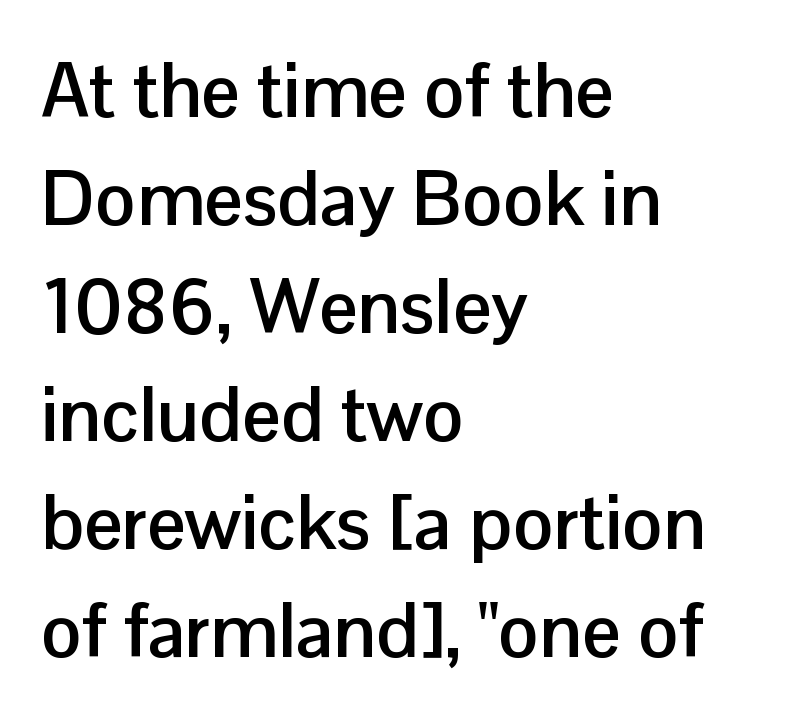
The image shows 76 px semibold sans-serif type, upright; set left-aligned, normal line spacing (1.42x), normal letter spacing, not underlined; low stroke contrast and a medium x-height.
